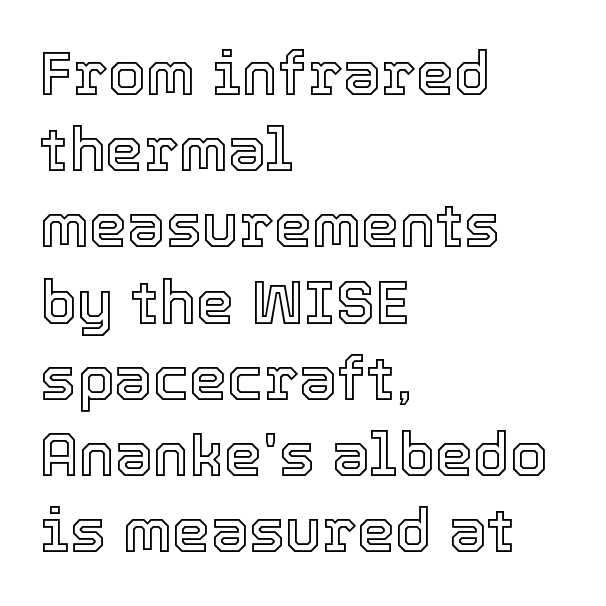
The image shows 61 px text type, upright; set left-aligned, normal line spacing (1.25x), normal letter spacing, not underlined; a medium x-height.
